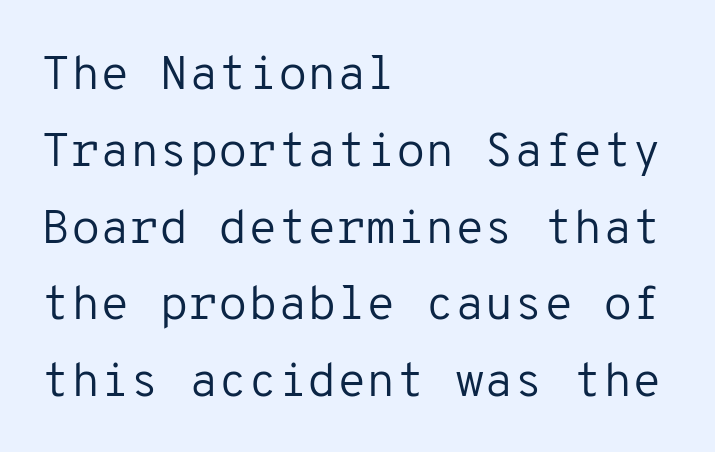
The image shows 48 px regular-weight sans-serif type, upright, monospaced; set left-aligned, normal line spacing (1.6x), normal letter spacing, not underlined; low stroke contrast and a medium x-height.
